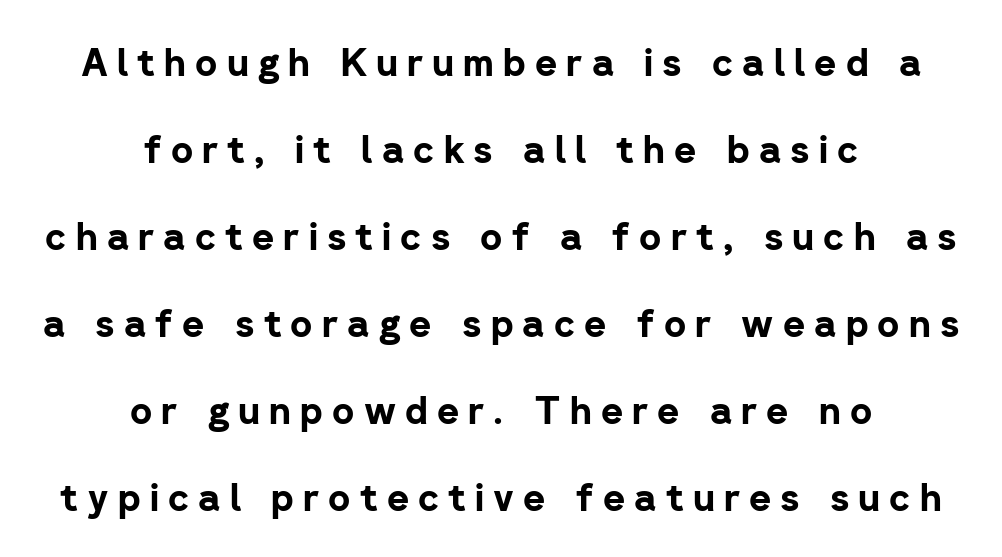
A roman cut, with each character standing at attention. A clean baseline with only descenders dipping below it. The passage is arranged like a title page — every line centered. Character widths vary here, with narrow letters taking less room than wide ones.
